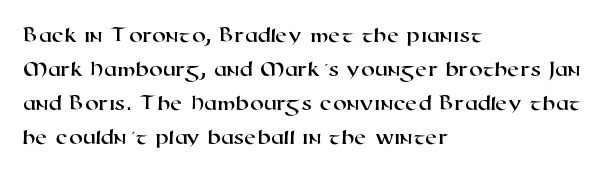
The lines in this sample share a left origin and differ only in where they stop. Each word holds together tightly as a unit, with standard inter-letter gaps. Evenly set lines give the paragraph a standard silhouette. Clear beneath every line of the passage.
